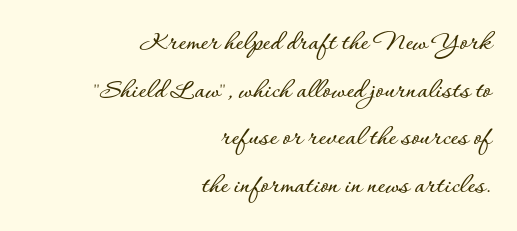
The image shows 29 px text type; set right-aligned, normal line spacing (1.64x), normal letter spacing, not underlined; low stroke contrast and a small x-height.
